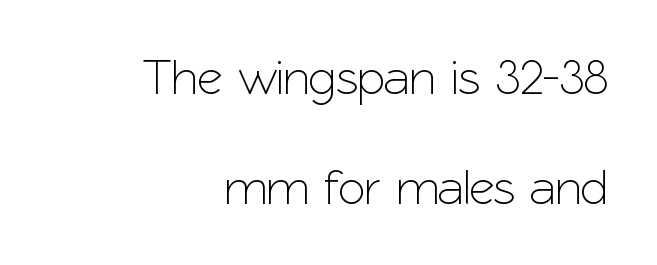
{"serif": "no", "italic": "no", "width": "normal", "stroke_contrast": "low", "x_height": "medium", "monospaced": "no", "underline": "no", "align": "right", "line_spacing": "loose", "line_spacing_ratio": 2.2, "letter_spacing": "normal", "letter_spacing_em": 0.0, "glyph_px": 50}
